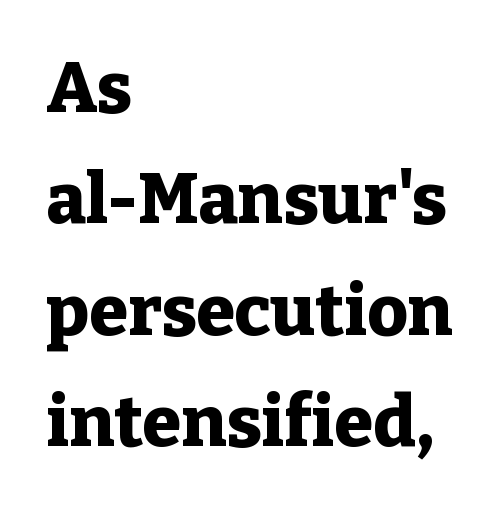
The image shows 70 px heavy serif type, upright; set left-aligned, normal line spacing (1.59x), normal letter spacing, not underlined; low stroke contrast and a medium x-height.
